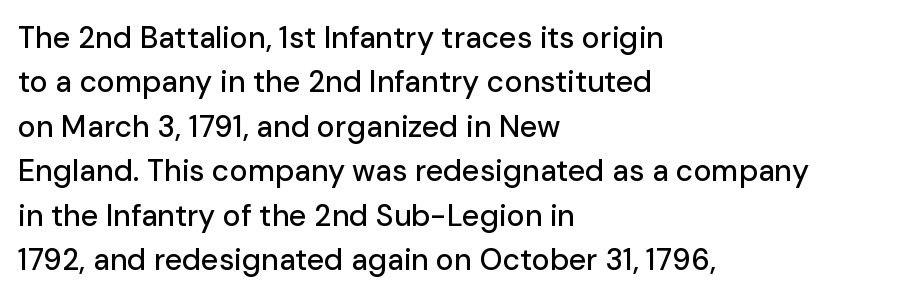
{"serif": "no", "italic": "no", "width": "normal", "stroke_contrast": "low", "x_height": "medium", "monospaced": "no", "underline": "no", "align": "left", "line_spacing": "normal", "line_spacing_ratio": 1.48, "letter_spacing": "normal", "letter_spacing_em": 0.0, "glyph_px": 30}
